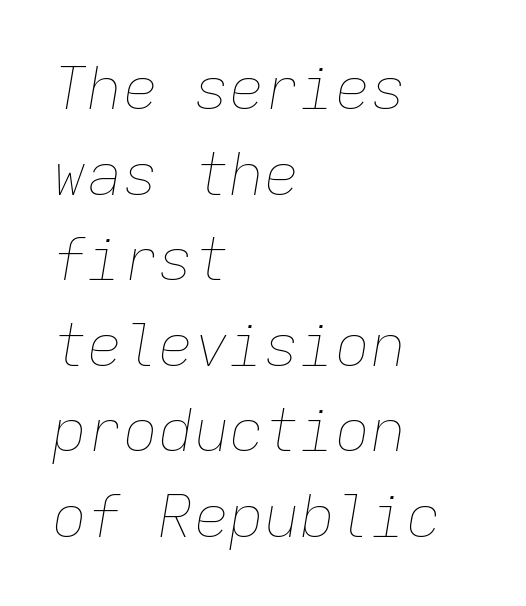
One glance says typical: line gaps are just what's usual. Here the designer chose a console-style face with uniform glyph widths. The string is rendered with underlining switched off. Stems and bowls with no extra thickness — not bold. Does the lettering tilt? It does — this is italic. Casual observation: everything's shoved over to the left.
